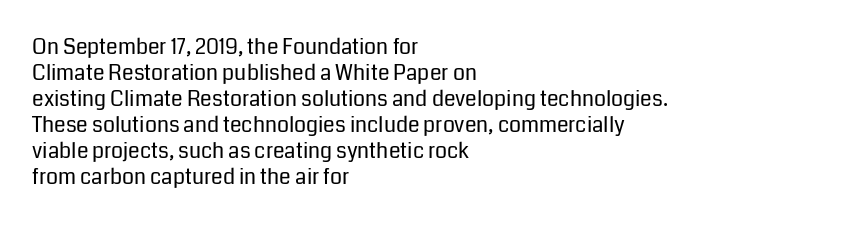
The typography opts for an upright posture over an oblique one. Unmarked baselines from the first word to the last. Students, note that the glyphs here touch the page at normal intervals. Which margin do the lines hug? The left one — the right edge is uneven. The typesetting does not lean heavy: it is not bold.
